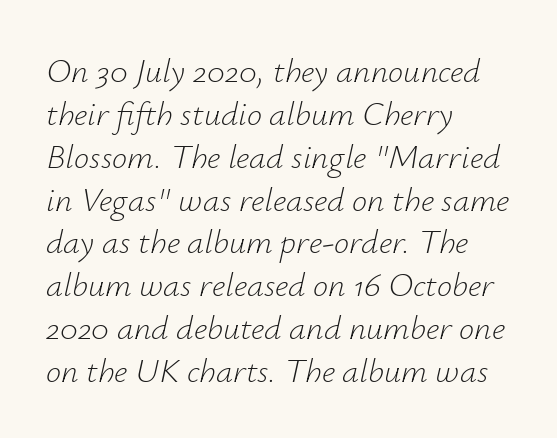
{"italic": "yes", "lean": "right", "slant_degrees": 12, "bold": "no", "weight": "light", "width": "normal", "stroke_contrast": "low", "x_height": "small", "monospaced": "no", "underline": "no", "align": "left", "line_spacing": "normal", "line_spacing_ratio": 1.26, "letter_spacing": "normal", "letter_spacing_em": 0.0, "glyph_px": 34}
